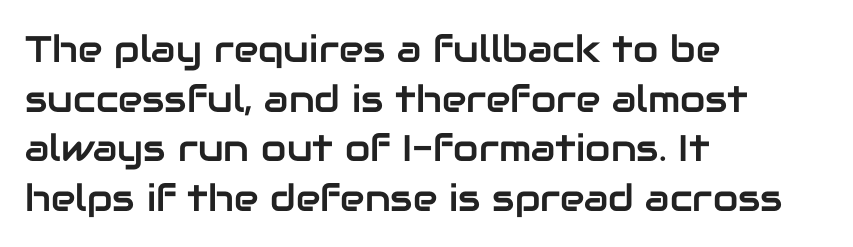
Q: Is the text italic (slanted)? A: No, it is upright.
Q: Is the typeface a serif or a sans-serif typeface? A: Sans-serif.
Q: Is the text underlined? A: No.
Q: How is the paragraph aligned? A: Left-aligned.
Q: Is the spacing between letters normal or unusually wide? A: Normal.
Q: Is the spacing between lines tight, normal or loose? A: Normal.
Q: Width (condensed, normal, or wide)? A: Normal.
Q: Stroke contrast? A: Low.
Q: x-height? A: Medium.
Q: Monospaced? A: No.
